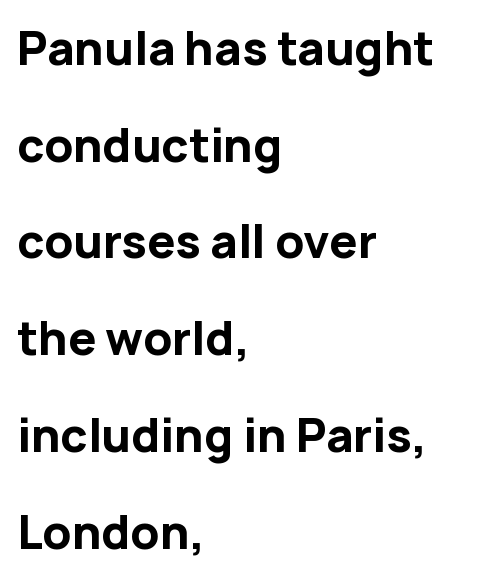
Q: Is the text bold? A: Yes.
Q: Is the text italic (slanted)? A: No, it is upright.
Q: Is the typeface a serif or a sans-serif typeface? A: Sans-serif.
Q: Is the text underlined? A: No.
Q: How is the paragraph aligned? A: Left-aligned.
Q: Is the spacing between letters normal or unusually wide? A: Normal.
Q: Is the spacing between lines tight, normal or loose? A: Loose.
Q: Width (condensed, normal, or wide)? A: Normal.
Q: Stroke contrast? A: Low.
Q: x-height? A: Medium.
Q: Monospaced? A: No.
